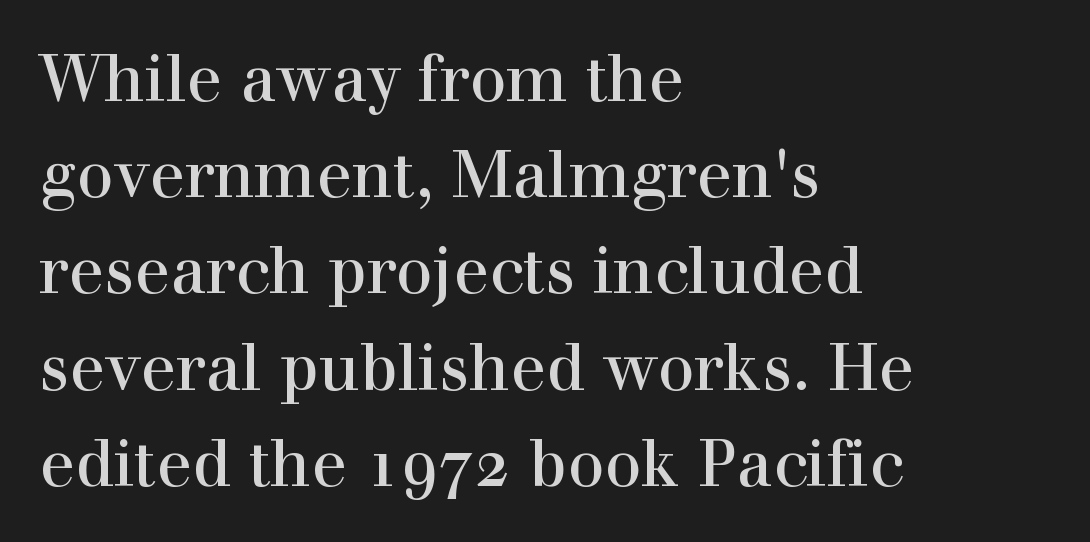
In CSS terms this would be text-align: left. The letters sit at their default tracking, neither squeezed nor spread. The designer left line spacing at the default. The face used here is proportionally spaced, like ordinary book or web type.
